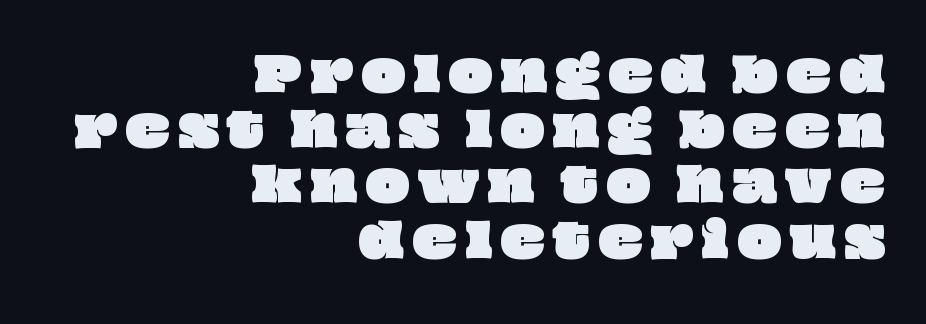
Descender tails drop into unmarked territory. Teacher's note: observe the even right margin — that is flush-right alignment. Proportional: the letters do not fall into vertical columns.
